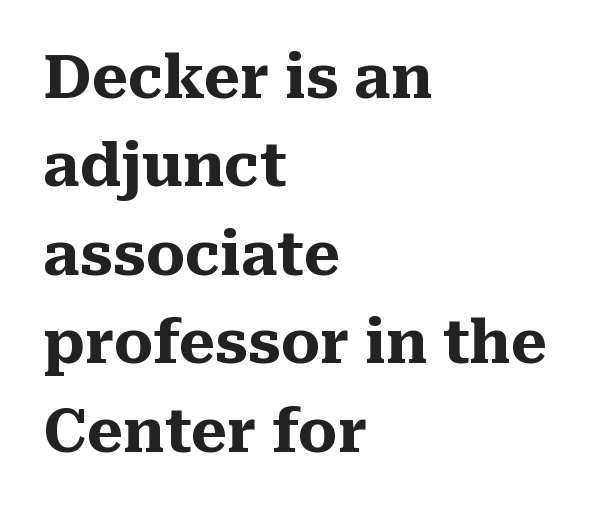
{"serif": "yes", "italic": "no", "bold": "yes", "weight": "heavy", "width": "normal", "stroke_contrast": "medium", "x_height": "medium", "monospaced": "no", "underline": "no", "align": "left", "line_spacing": "normal", "line_spacing_ratio": 1.5, "letter_spacing": "normal", "letter_spacing_em": 0.0, "glyph_px": 59}
